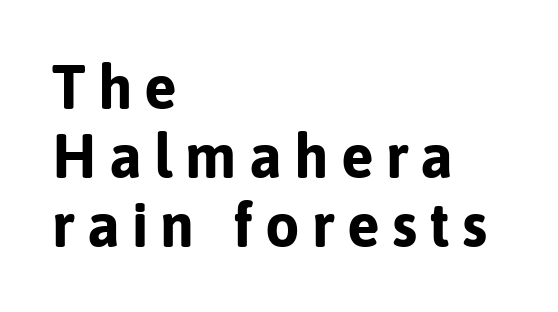
{"serif": "no", "italic": "no", "bold": "yes", "weight": "bold", "width": "normal", "stroke_contrast": "low", "x_height": "medium", "monospaced": "no", "underline": "no", "align": "left", "line_spacing": "tight", "line_spacing_ratio": 1.13, "letter_spacing": "wide", "letter_spacing_em": 0.2, "glyph_px": 61}
